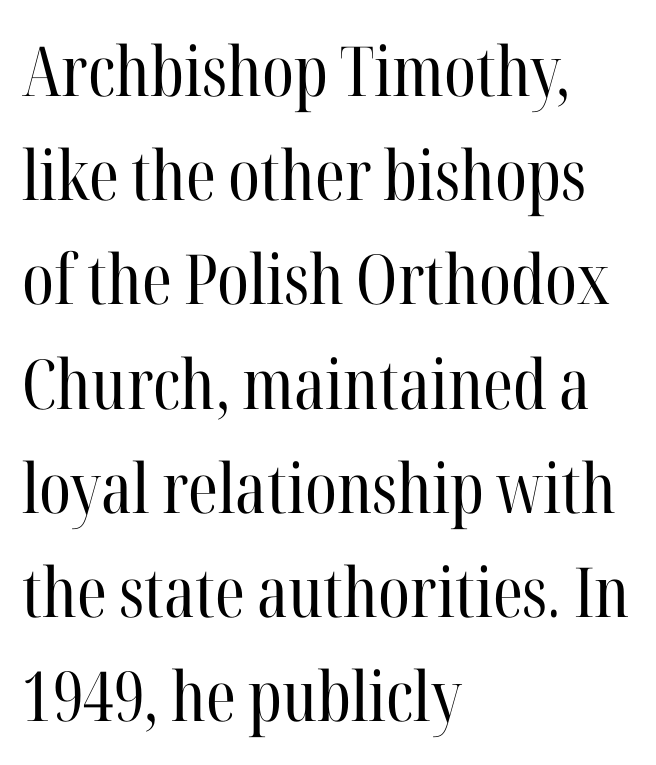
A light-to-regular cut is what we see here. How would I describe the line gaps? Plain and ordinary. Words float on clear page, feet unadorned. Casual observation: everything's shoved over to the left. Look at the bottom of the vertical strokes: they flare into serifs here.
